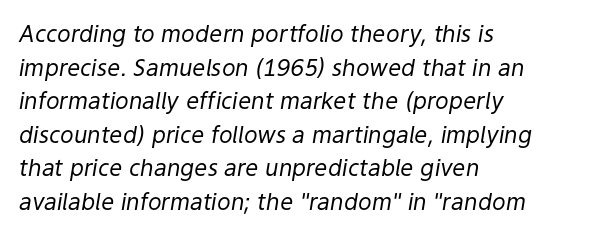
{"italic": "yes", "lean": "right", "slant_degrees": 9, "bold": "no", "underline": "no", "align": "left", "line_spacing": "normal", "line_spacing_ratio": 1.46, "letter_spacing": "normal", "letter_spacing_em": 0.0, "glyph_px": 23}
